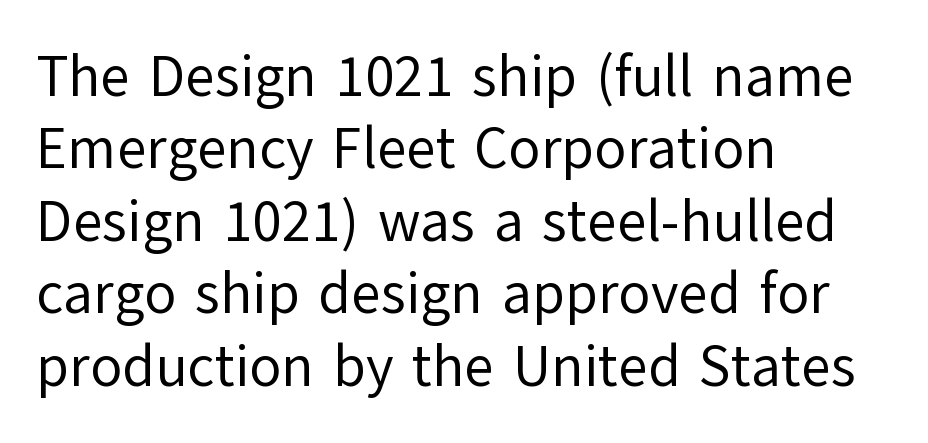
{"serif": "no", "italic": "no", "bold": "no", "weight": "regular", "width": "normal", "stroke_contrast": "low", "x_height": "medium", "monospaced": "no", "underline": "no", "align": "left", "line_spacing": "normal", "line_spacing_ratio": 1.25, "letter_spacing": "normal", "letter_spacing_em": 0.0, "glyph_px": 58}
